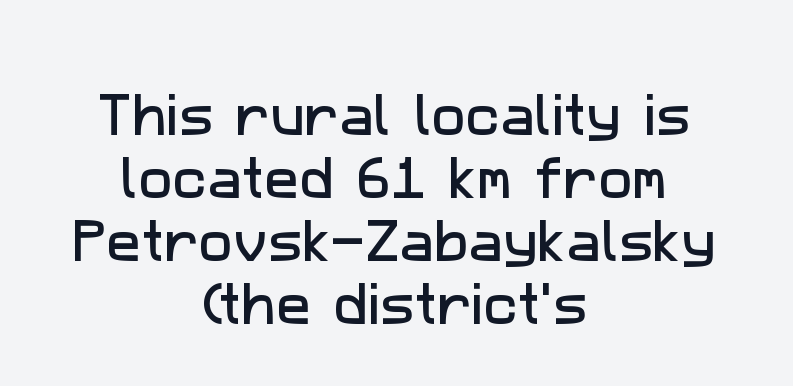
The image shows 46 px sans-serif type; set centered, normal line spacing (1.37x), normal letter spacing, not underlined; low stroke contrast and a medium x-height.
